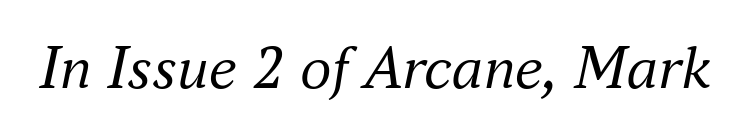
Stems here are at most as thick as an everyday book face. Is this a fixed-width face? No — the glyphs have proportional, varying widths. The letters are slanted; this is an italic face. Has an underline been added? It has not.
